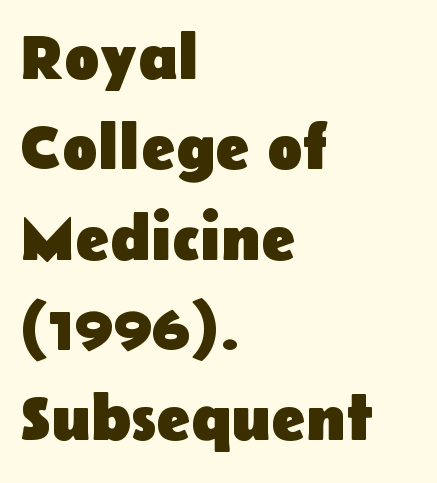
{"serif": "no", "italic": "no", "bold": "yes", "weight": "heavy", "width": "normal", "stroke_contrast": "low", "x_height": "medium", "monospaced": "no", "underline": "no", "align": "left", "line_spacing": "normal", "line_spacing_ratio": 1.39, "letter_spacing": "normal", "letter_spacing_em": 0.0, "glyph_px": 65}
